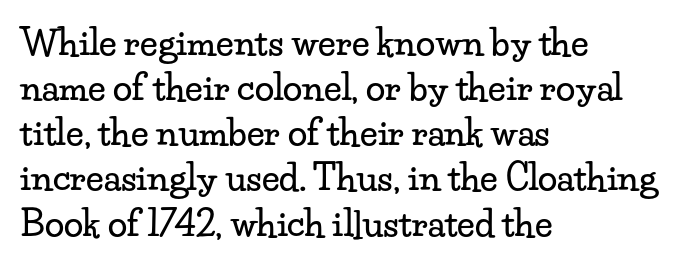
{"serif": "yes", "italic": "no", "width": "wide", "stroke_contrast": "low", "x_height": "small", "monospaced": "no", "underline": "no", "align": "left", "line_spacing": "normal", "line_spacing_ratio": 1.29, "letter_spacing": "normal", "letter_spacing_em": 0.0, "glyph_px": 35}
